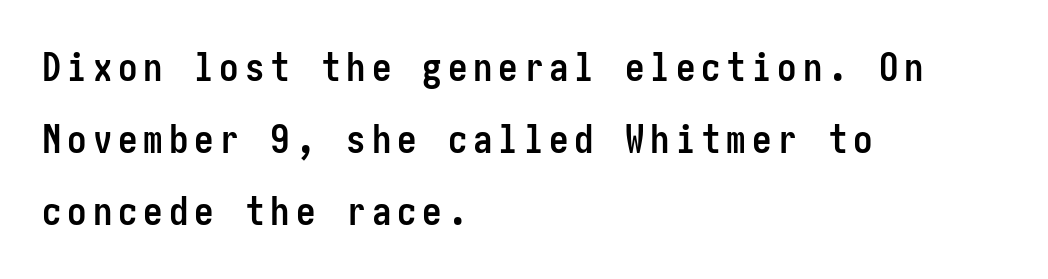
The image shows 39 px semibold, condensed sans-serif type, upright; set left-aligned, line spacing 1.85x, not underlined; low stroke contrast and a medium x-height.
